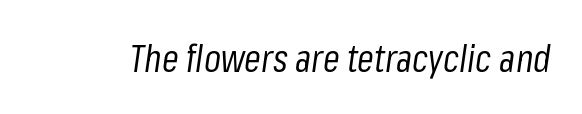
The image shows 38 px regular-weight, condensed type, italic (leaning right); set normal letter spacing, not underlined; low stroke contrast and a medium x-height.
